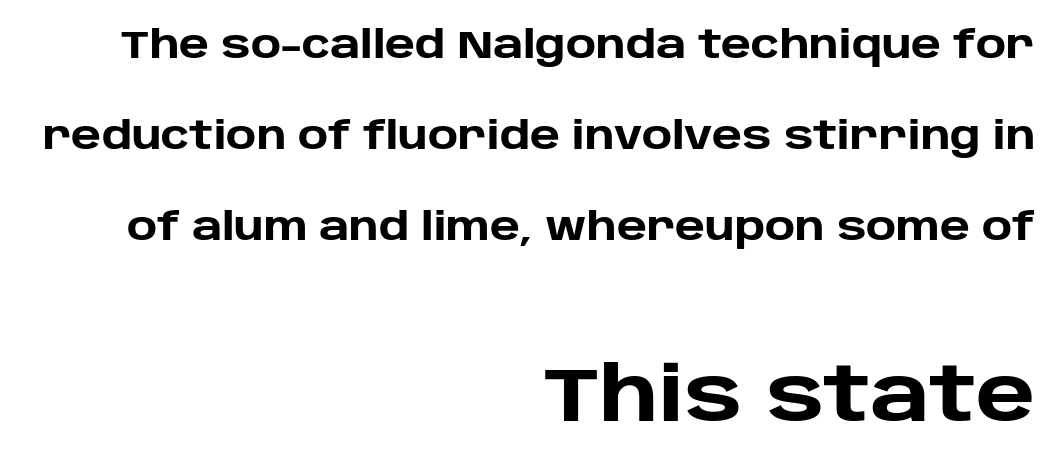
Q: Is the text bold? A: Yes.
Q: Is the text italic (slanted)? A: No, it is upright.
Q: Is the typeface a serif or a sans-serif typeface? A: Sans-serif.
Q: Is the text underlined? A: No.
Q: How is the paragraph aligned? A: Right-aligned.
Q: Is the spacing between letters normal or unusually wide? A: Normal.
Q: Is the spacing between lines tight, normal or loose? A: Loose.
Q: Which block of text is set in a larger size, the first (top) or the second (bottom)? A: The second (bottom) one.
Q: Width (condensed, normal, or wide)? A: Normal.
Q: Stroke contrast? A: Low.
Q: x-height? A: Large.
Q: Monospaced? A: No.
